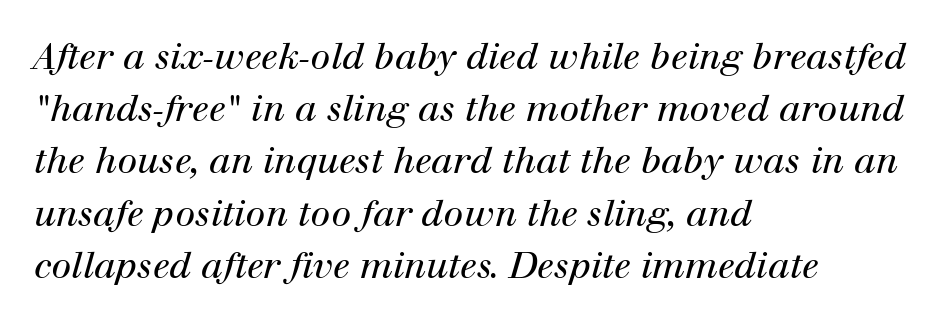
Q: Is the text bold? A: No.
Q: Is the text italic (slanted)? A: Yes, it leans right by about 12 degrees.
Q: Is the typeface a serif or a sans-serif typeface? A: Serif.
Q: Is the text underlined? A: No.
Q: How is the paragraph aligned? A: Left-aligned.
Q: Is the spacing between letters normal or unusually wide? A: Normal.
Q: Is the spacing between lines tight, normal or loose? A: Normal.
Q: Width (condensed, normal, or wide)? A: Normal.
Q: Stroke contrast? A: High.
Q: x-height? A: Medium.
Q: Monospaced? A: No.
